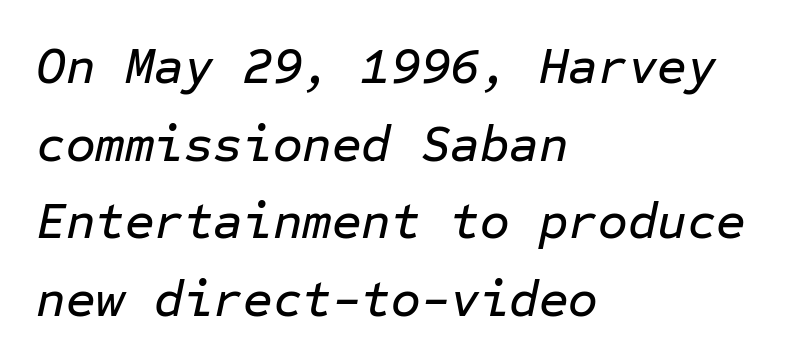
{"italic": "yes", "lean": "right", "slant_degrees": 12, "width": "normal", "stroke_contrast": "low", "x_height": "medium", "monospaced": "yes", "underline": "no", "align": "left", "line_spacing": "normal", "line_spacing_ratio": 1.52, "letter_spacing": "normal", "letter_spacing_em": 0.0, "glyph_px": 51}
